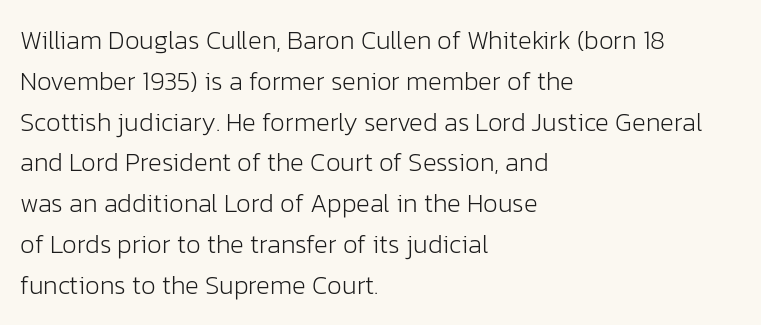
Q: Is the text bold? A: No.
Q: Is the text italic (slanted)? A: No, it is upright.
Q: Is the text underlined? A: No.
Q: How is the paragraph aligned? A: Left-aligned.
Q: Is the spacing between letters normal or unusually wide? A: Normal.
Q: Is the spacing between lines tight, normal or loose? A: Normal.
